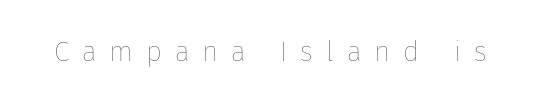
The image shows 28 px thin type, upright; set unusually wide letter spacing (+0.46 em), not underlined; low stroke contrast and a medium x-height.
